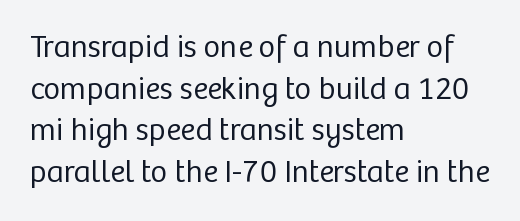
{"serif": "no", "italic": "no", "bold": "no", "weight": "regular", "width": "normal", "stroke_contrast": "low", "x_height": "medium", "monospaced": "no", "underline": "no", "align": "left", "line_spacing": "normal", "line_spacing_ratio": 1.3, "letter_spacing": "normal", "letter_spacing_em": 0.0, "glyph_px": 32}
